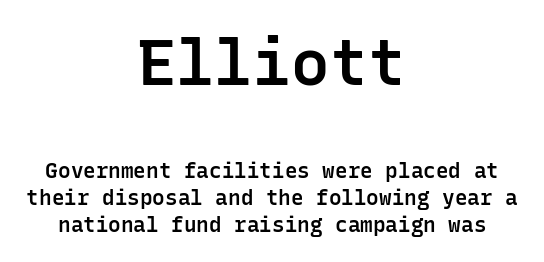
Italic? Not at all — the glyphs are vertical. Reading down the block, each line starts at a different indent, mirrored at its end. The specimen omits any rule beneath the text block's lines. The rows are spaced the way most documents space them. You could count columns in this text — the font is strictly monospaced. The glyphs have the mass of a demibold cut, below bold.
